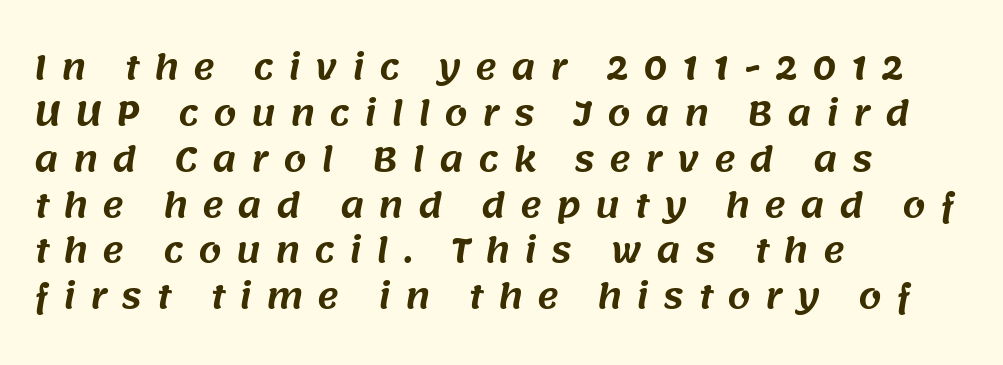
The image shows 33 px sans-serif type; set left-aligned, normal line spacing (1.39x), unusually wide letter spacing (+0.43 em), not underlined; medium stroke contrast and a large x-height.
